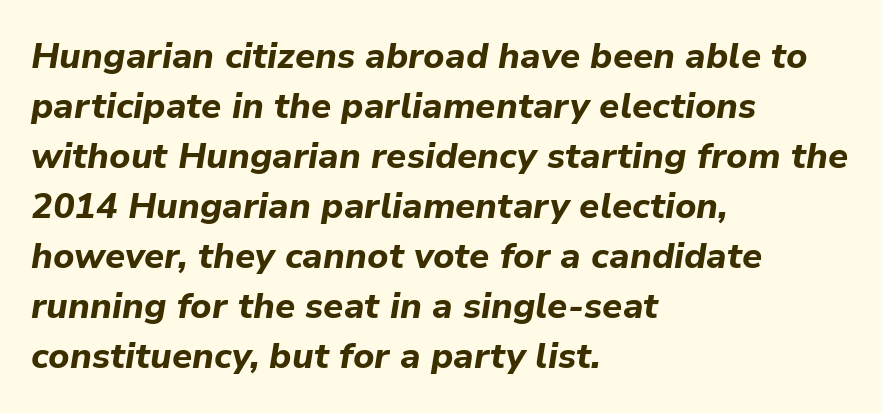
{"italic": "yes", "lean": "right", "slant_degrees": 9, "bold": "yes", "weight": "bold", "width": "normal", "stroke_contrast": "low", "x_height": "medium", "monospaced": "no", "underline": "no", "align": "left", "line_spacing": "normal", "line_spacing_ratio": 1.39, "letter_spacing": "normal", "letter_spacing_em": 0.0, "glyph_px": 36}
